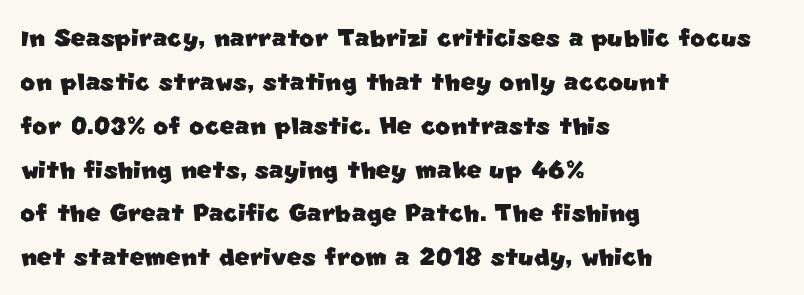
The line texture is even and compact thanks to regular tracking. The passage shown is typed in a proportional face where columns would drift. The rag falls on the right side of this text block. Letterform terminals end flat and unadorned throughout the passage. A clean baseline with only descenders dipping below it.
